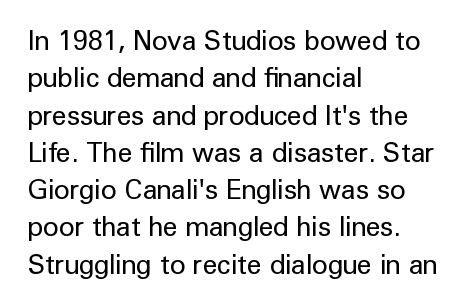
The image shows 27 px text type, upright; set left-aligned, normal line spacing (1.38x), normal letter spacing, not underlined.
